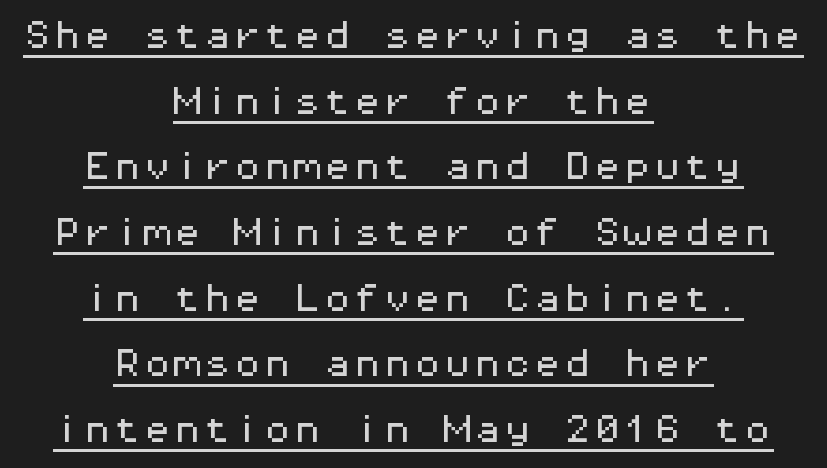
Fixed-width glyphs throughout — classic coding-font behaviour. Both edges are ragged and mirror each other, which tells us the setting is centered. The rendering shows plain stroke endings on the letterforms — a sans-serif design. You could fit nearly another row in the gap between these rows. Notice how the stems are strictly vertical — no italics here. The passage shown has conventional tracking throughout.
